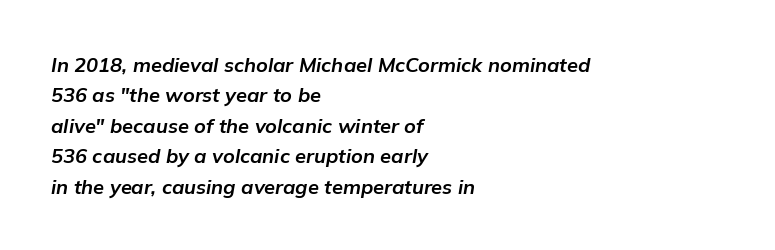
On the weight axis this lands at bold, roughly 700. Leading matches the norm, producing a regular column. Any mark beneath the type? The region is blank. Each word holds together tightly as a unit, with standard inter-letter gaps. Quick note: italic.
